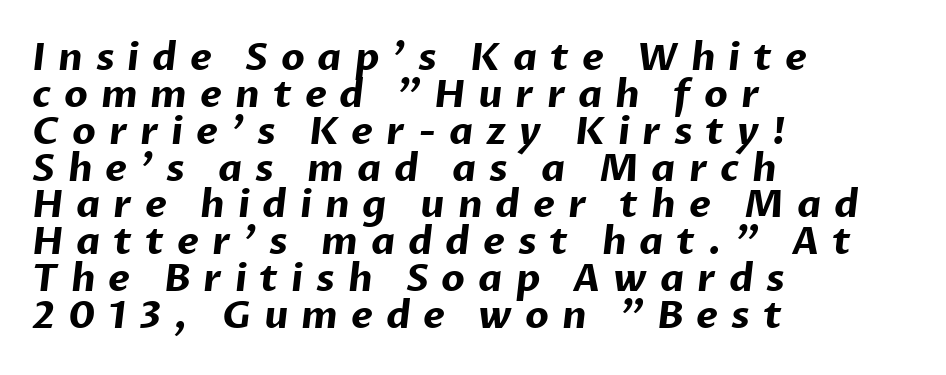
{"serif": "no", "bold": "yes", "weight": "bold", "width": "normal", "stroke_contrast": "low", "x_height": "medium", "monospaced": "no", "underline": "no", "align": "left", "line_spacing": "tight", "line_spacing_ratio": 0.97, "letter_spacing": "wide", "letter_spacing_em": 0.34, "glyph_px": 38}
